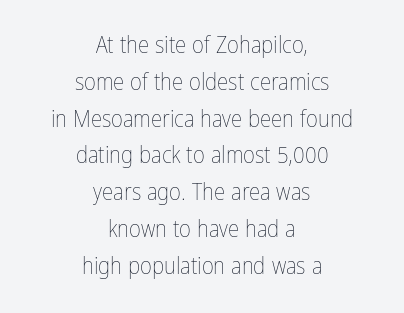
{"italic": "no", "bold": "no", "underline": "no", "align": "center", "line_spacing": "normal", "line_spacing_ratio": 1.6, "letter_spacing": "normal", "letter_spacing_em": 0.0, "glyph_px": 23}
